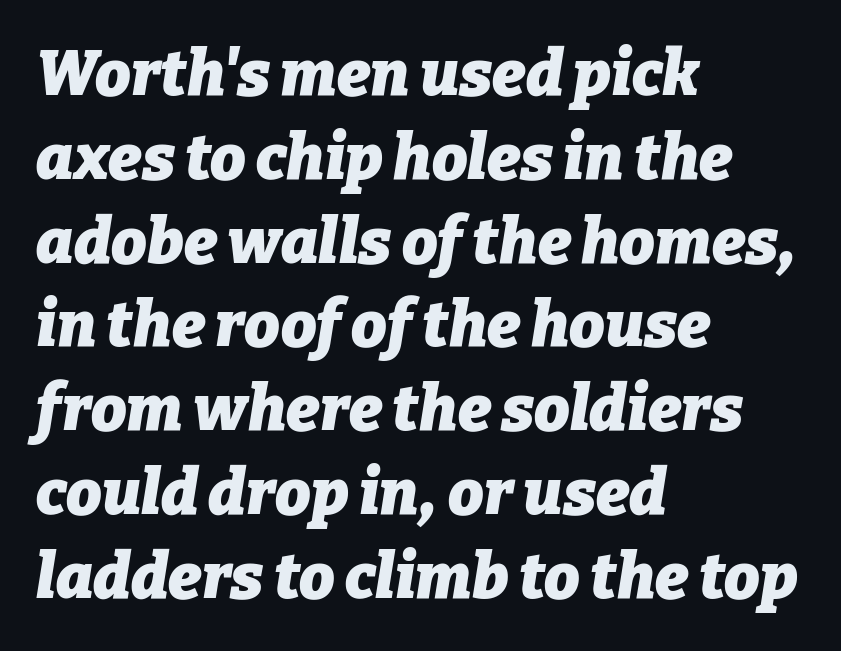
The font is running at its bold setting. Slant detected: the letters are inclined. The compositor pushed each line to the left boundary. Honestly, the letter spacing is just normal — you wouldn't notice it.
